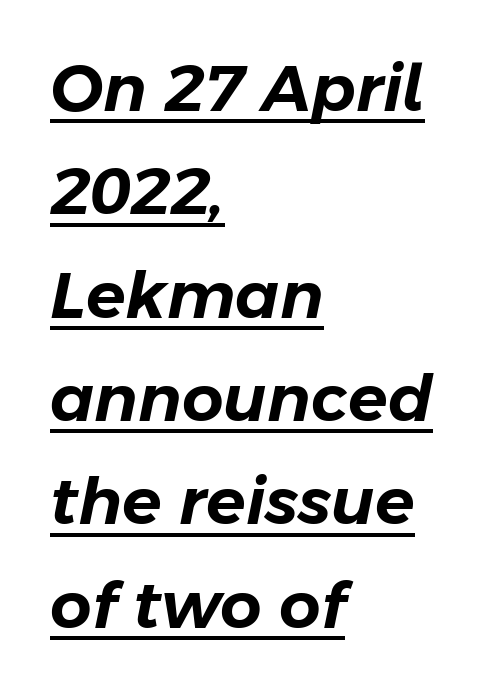
Q: Is the text italic (slanted)? A: Yes, it leans right by about 11 degrees.
Q: Is the text underlined? A: Yes.
Q: How is the paragraph aligned? A: Left-aligned.
Q: Is the spacing between letters normal or unusually wide? A: Normal.
Q: Is the spacing between lines tight, normal or loose? A: Normal.
Q: Width (condensed, normal, or wide)? A: Normal.
Q: Stroke contrast? A: Low.
Q: x-height? A: Medium.
Q: Monospaced? A: No.
